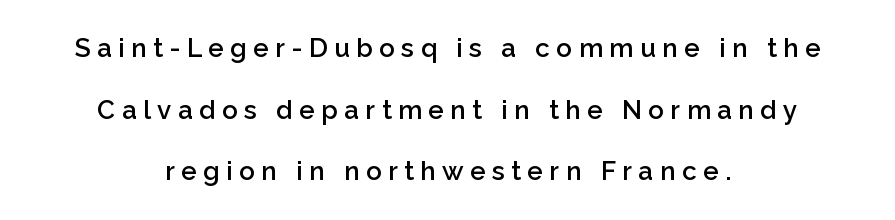
Display-style spreading of the glyphs; the letterfit is very open. Italic: no, the glyphs are upright roman. The lines are spread far apart with generous leading. Quick note: underline off. A somewhat darkened texture: the type is semibold rather than bold.
